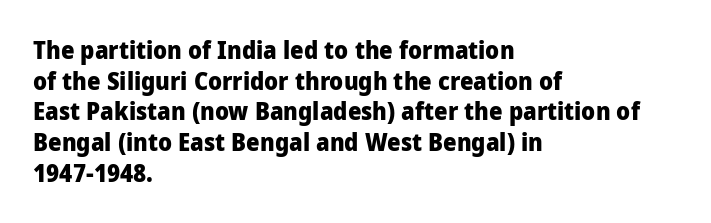
Summary of weight: heavy, a full bold. Tracking value appears to be zero — textbook default spacing. No italicization has been applied; the sample stays upright. The words here are not underlined. A normal amount of white space separates one row of letters from the next.
